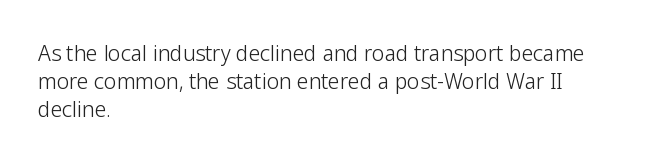
Q: Is the text bold? A: No.
Q: Is the text italic (slanted)? A: No, it is upright.
Q: Is the text underlined? A: No.
Q: How is the paragraph aligned? A: Left-aligned.
Q: Is the spacing between letters normal or unusually wide? A: Normal.
Q: Is the spacing between lines tight, normal or loose? A: Normal.
